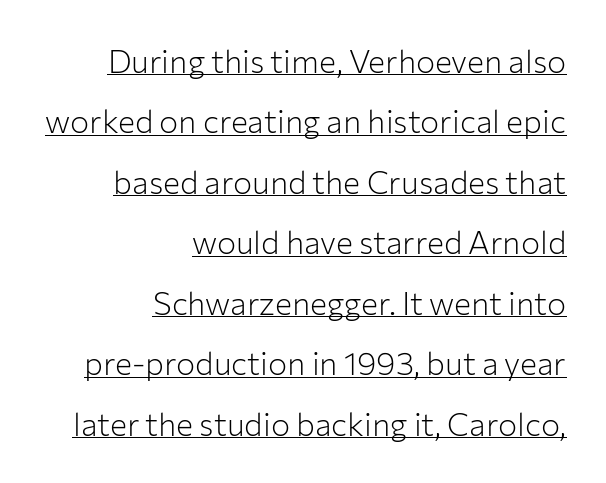
The image shows 32 px light sans-serif type, upright; set right-aligned, line spacing 1.89x, normal letter spacing, underlined; low stroke contrast and a medium x-height.
